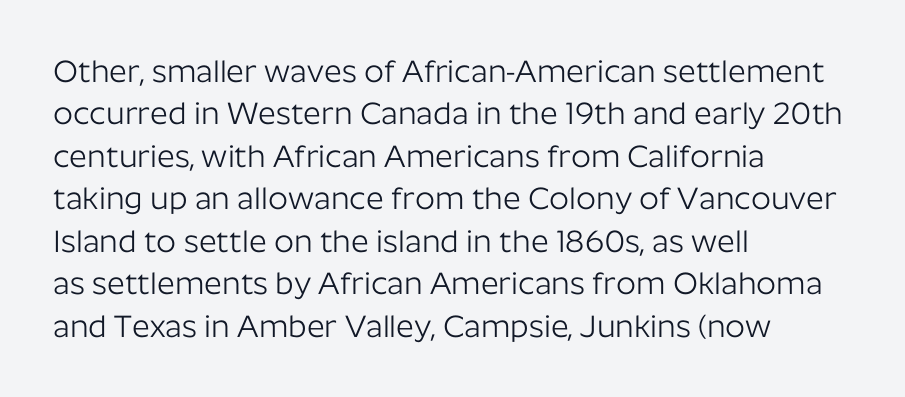
{"serif": "no", "italic": "no", "bold": "no", "weight": "light", "width": "normal", "stroke_contrast": "low", "x_height": "medium", "monospaced": "no", "underline": "no", "align": "left", "line_spacing": "normal", "line_spacing_ratio": 1.37, "letter_spacing": "normal", "letter_spacing_em": 0.0, "glyph_px": 31}
